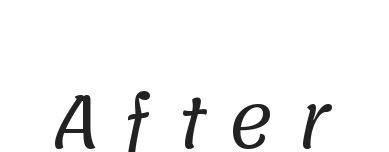
Q: Is the text bold? A: No.
Q: Is the typeface a serif or a sans-serif typeface? A: Sans-serif.
Q: Is the text underlined? A: No.
Q: Is the spacing between letters normal or unusually wide? A: Unusually wide.
Q: Width (condensed, normal, or wide)? A: Normal.
Q: Stroke contrast? A: Low.
Q: x-height? A: Large.
Q: Monospaced? A: No.
